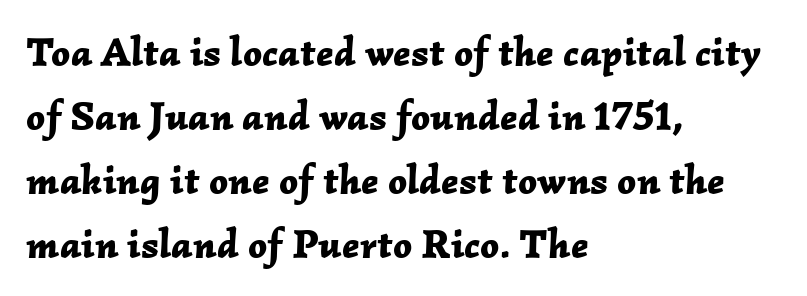
{"italic": "yes", "lean": "right", "slant_degrees": 2, "bold": "yes", "weight": "bold", "width": "normal", "stroke_contrast": "low", "x_height": "medium", "monospaced": "no", "underline": "no", "align": "left", "line_spacing": "normal", "line_spacing_ratio": 1.56, "letter_spacing": "normal", "letter_spacing_em": 0.0, "glyph_px": 41}
